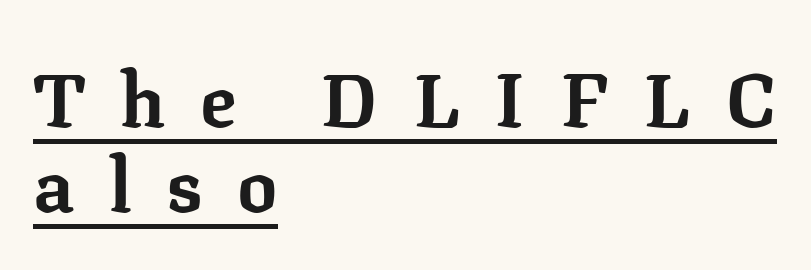
The image shows 75 px bold serif type, upright; set left-aligned, tight line spacing (1.14x), unusually wide letter spacing (+0.46 em), underlined; low stroke contrast and a medium x-height.
